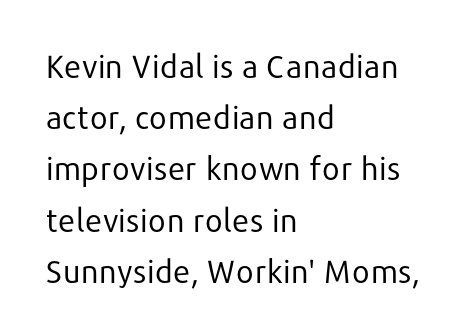
The image shows 32 px regular-weight sans-serif type, upright; set left-aligned, normal line spacing (1.6x), normal letter spacing, not underlined; low stroke contrast and a medium x-height.
